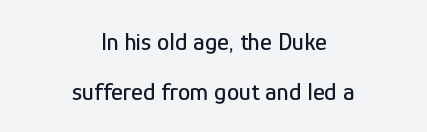
Q: Is the text italic (slanted)? A: No, it is upright.
Q: Is the text underlined? A: No.
Q: How is the paragraph aligned? A: Centered.
Q: Is the spacing between letters normal or unusually wide? A: Normal.
Q: Is the spacing between lines tight, normal or loose? A: Loose.
